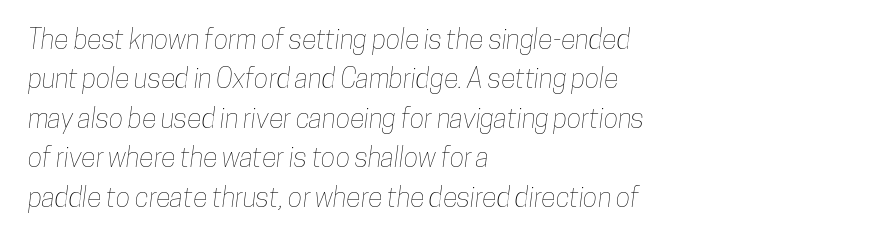
The image shows 27 px text type; set left-aligned, normal line spacing (1.46x), normal letter spacing, not underlined.
